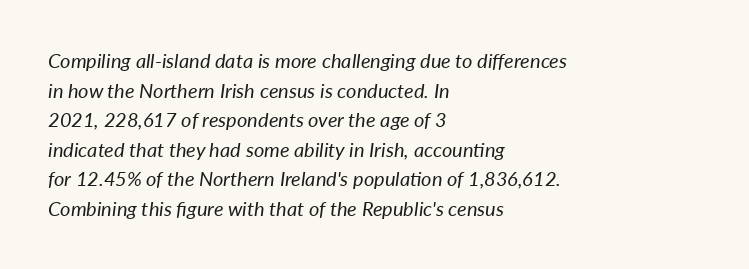
{"italic": "yes", "lean": "right", "slant_degrees": 7, "bold": "no", "underline": "no", "align": "left", "line_spacing": "normal", "line_spacing_ratio": 1.48, "letter_spacing": "normal", "letter_spacing_em": 0.0, "glyph_px": 20}
